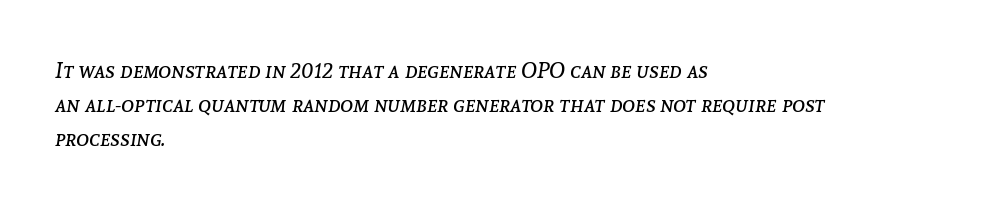
The image shows 22 px text type, italic (leaning right); set left-aligned, normal line spacing (1.55x), normal letter spacing, not underlined.
